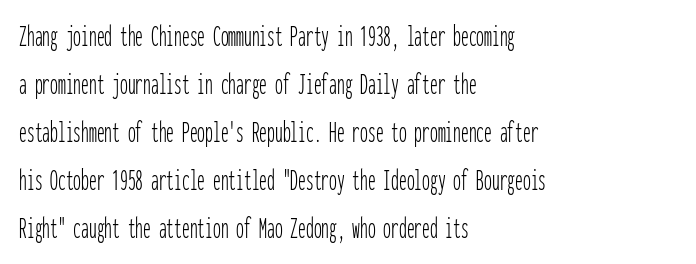
{"serif": "no", "italic": "no", "bold": "no", "weight": "thin", "width": "condensed", "stroke_contrast": "low", "x_height": "medium", "monospaced": "yes", "underline": "no", "align": "left", "line_spacing": "normal", "line_spacing_ratio": 1.55, "letter_spacing": "normal", "letter_spacing_em": 0.0, "glyph_px": 31}
